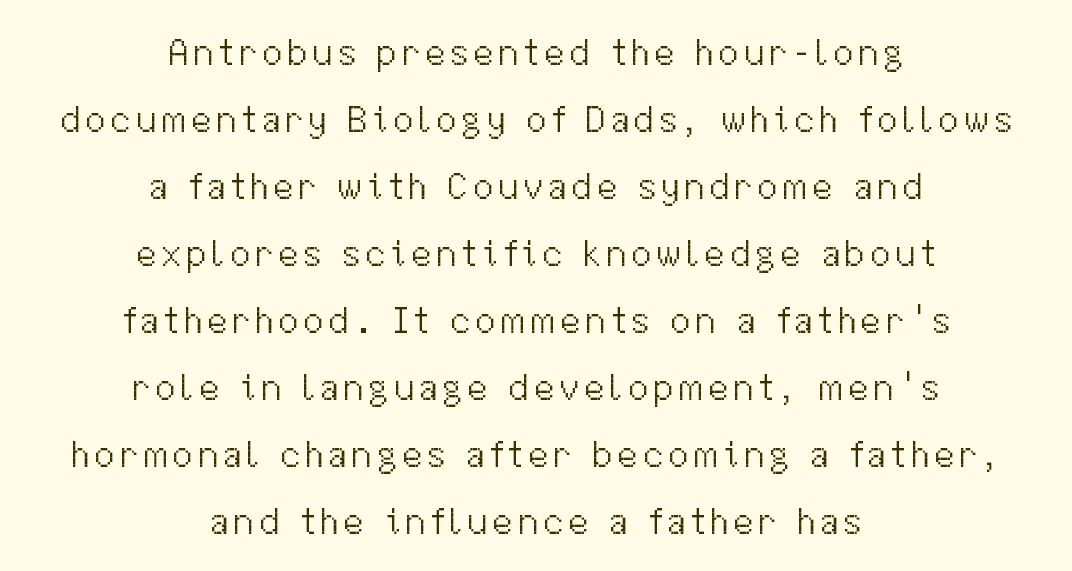
{"serif": "no", "italic": "no", "bold": "no", "weight": "light", "width": "normal", "stroke_contrast": "medium", "x_height": "medium", "monospaced": "no", "underline": "no", "align": "center", "line_spacing_ratio": 1.81, "glyph_px": 37}
